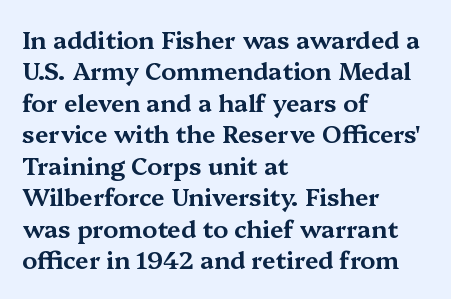
Q: Is the text italic (slanted)? A: No, it is upright.
Q: Is the text underlined? A: No.
Q: How is the paragraph aligned? A: Left-aligned.
Q: Is the spacing between letters normal or unusually wide? A: Normal.
Q: Is the spacing between lines tight, normal or loose? A: Normal.
